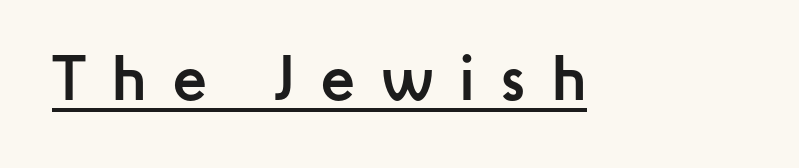
Looks like regular typesetting: each glyph gets only the width it needs. Does the weight exceed regular? Yes, all the way to bold. Type style note: lacks serifs. This sample carries an underscore along the baseline area. Compared with typical body copy, the letter spacing here is much looser.
